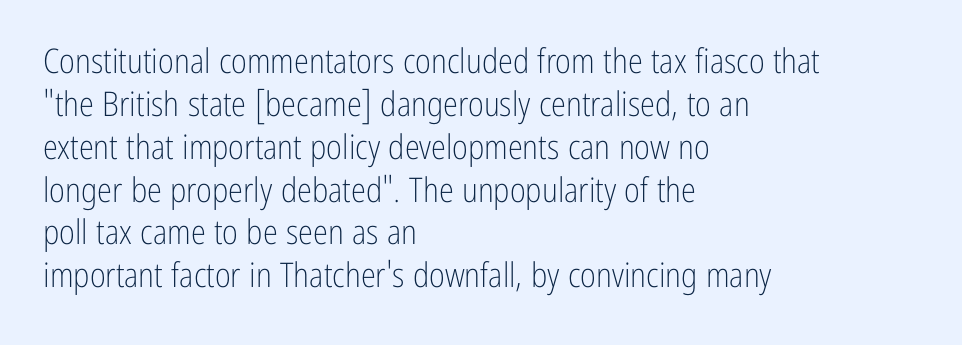
Q: Is the text bold? A: No.
Q: Is the text italic (slanted)? A: No, it is upright.
Q: Is the typeface a serif or a sans-serif typeface? A: Sans-serif.
Q: Is the text underlined? A: No.
Q: How is the paragraph aligned? A: Left-aligned.
Q: Is the spacing between letters normal or unusually wide? A: Normal.
Q: Is the spacing between lines tight, normal or loose? A: Normal.
Q: Width (condensed, normal, or wide)? A: Condensed.
Q: Stroke contrast? A: Low.
Q: x-height? A: Medium.
Q: Monospaced? A: No.
